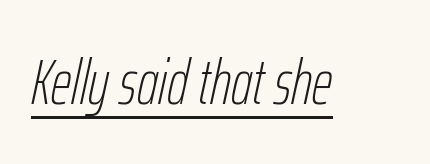
Q: Is the text bold? A: No.
Q: Is the text italic (slanted)? A: Yes, it leans right by about 12 degrees.
Q: Is the text underlined? A: Yes.
Q: Is the spacing between letters normal or unusually wide? A: Normal.
Q: Width (condensed, normal, or wide)? A: Condensed.
Q: Stroke contrast? A: Low.
Q: x-height? A: Medium.
Q: Monospaced? A: No.
